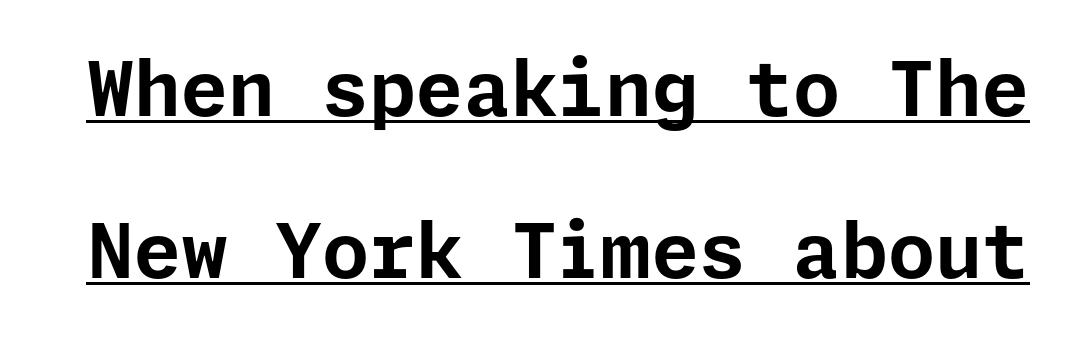
{"serif": "no", "italic": "no", "bold": "yes", "weight": "bold", "width": "normal", "stroke_contrast": "low", "x_height": "medium", "underline": "yes", "line_spacing": "loose", "line_spacing_ratio": 2.13, "letter_spacing": "normal", "letter_spacing_em": 0.0, "glyph_px": 76}
